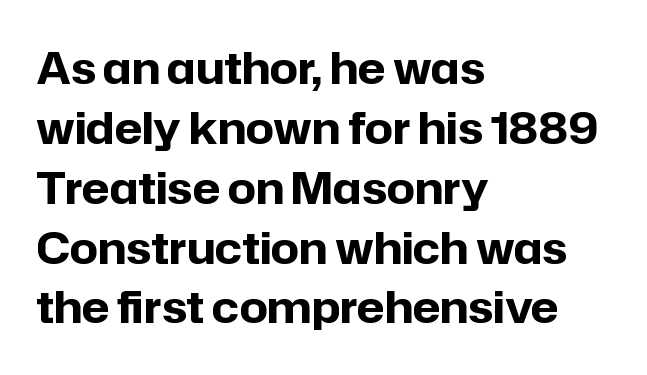
Evenly set lines give the paragraph a standard silhouette. A bare baseline throughout the passage. Here the glyphs are tracked normally, forming tight word shapes. When letters stand straight like this, we call the style roman or upright. The paragraph shown leans on its left margin.
